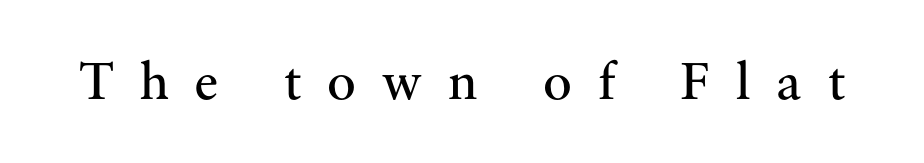
Do the characters align in a grid? No, the font is proportional. What kind of face is this? One with serifs. You could only call the tracking loose — the letters float apart. The type sits square on the baseline with zero lean.
